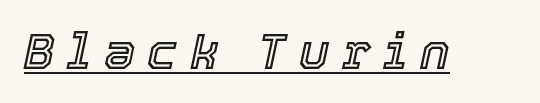
{"italic": "yes", "lean": "right", "slant_degrees": 12, "width": "normal", "x_height": "medium", "monospaced": "no", "underline": "yes", "letter_spacing": "wide", "letter_spacing_em": 0.25, "glyph_px": 50}
